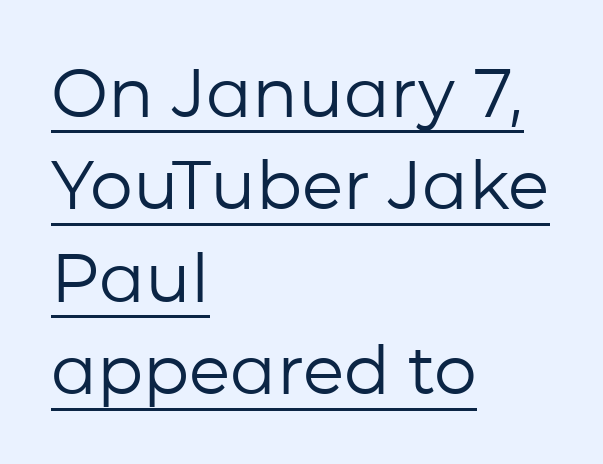
The image shows 68 px regular-weight sans-serif type, upright; set left-aligned, normal line spacing (1.36x), normal letter spacing, underlined; low stroke contrast and a medium x-height.
